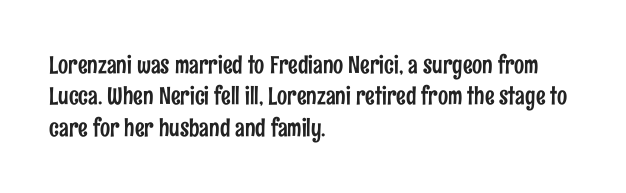
{"italic": "no", "underline": "no", "align": "left", "line_spacing": "normal", "line_spacing_ratio": 1.31, "letter_spacing": "normal", "letter_spacing_em": 0.0, "glyph_px": 24}
